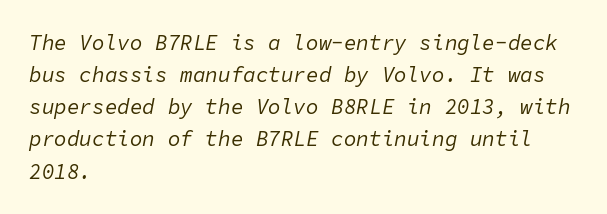
The image shows 21 px text type, italic (leaning right); set left-aligned, normal line spacing (1.53x), normal letter spacing, not underlined.
